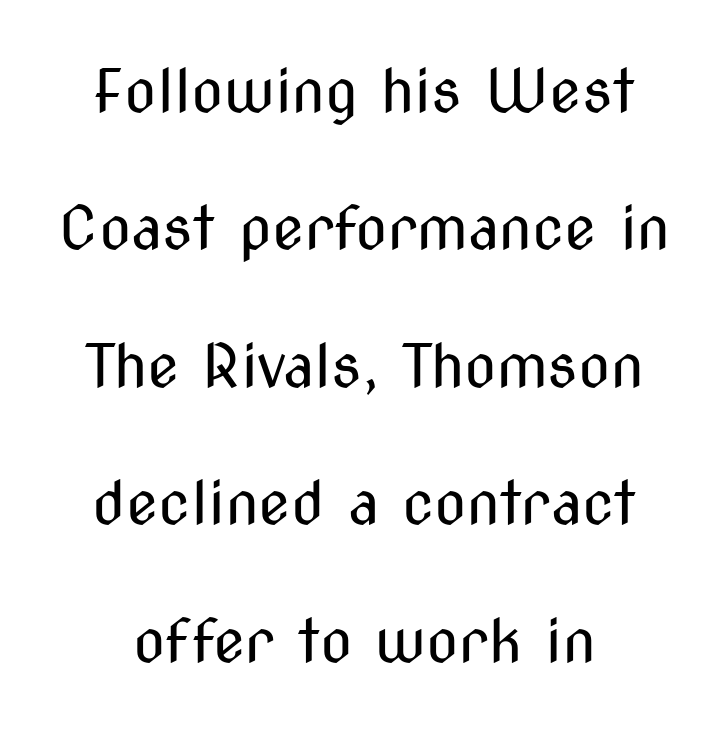
The image shows 59 px regular-weight, condensed sans-serif type, upright; set loose line spacing (2.33x), normal letter spacing, not underlined; medium stroke contrast and a medium x-height.
